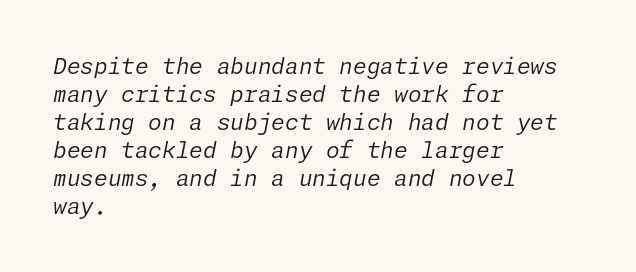
Q: Is the text bold? A: No.
Q: Is the text italic (slanted)? A: Yes, it leans right by about 11 degrees.
Q: Is the text underlined? A: No.
Q: How is the paragraph aligned? A: Left-aligned.
Q: Is the spacing between letters normal or unusually wide? A: Normal.
Q: Is the spacing between lines tight, normal or loose? A: Normal.
